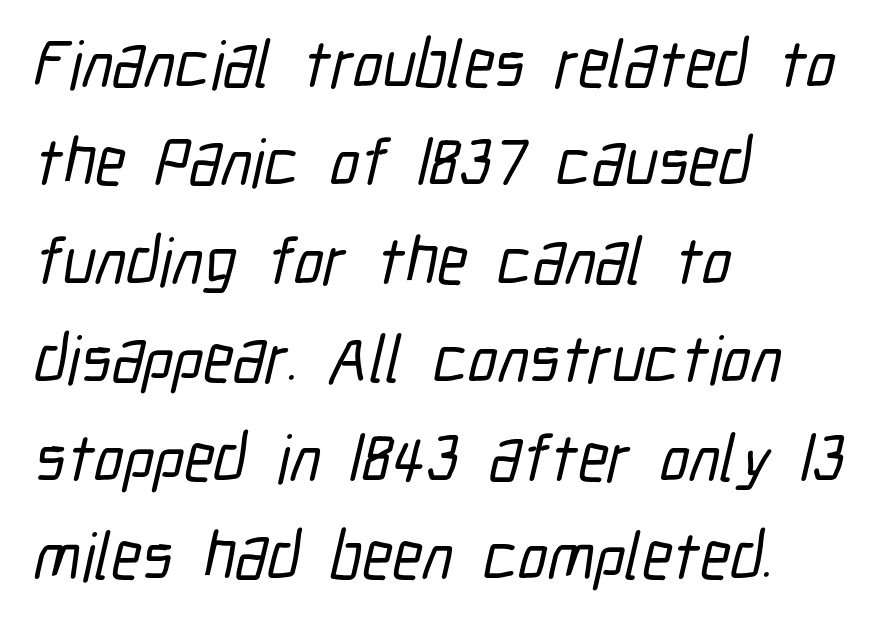
Q: Is the typeface a serif or a sans-serif typeface? A: Sans-serif.
Q: Is the text underlined? A: No.
Q: How is the paragraph aligned? A: Left-aligned.
Q: Is the spacing between letters normal or unusually wide? A: Normal.
Q: Is the spacing between lines tight, normal or loose? A: Normal.
Q: Width (condensed, normal, or wide)? A: Condensed.
Q: Stroke contrast? A: Low.
Q: x-height? A: Medium.
Q: Monospaced? A: No.
